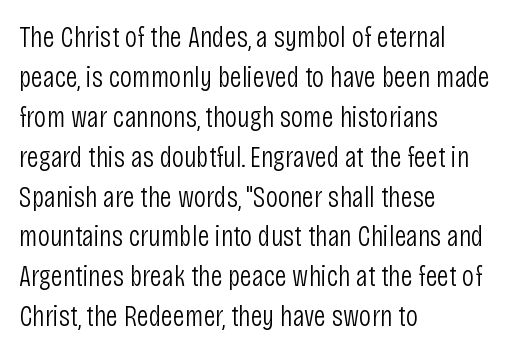
The letters stand straight up with perfectly vertical stems. Letters rest on an invisible, unmarked baseline. A typesetter would call this proportional, since set widths differ per character. The lines in this sample share a left origin and differ only in where they stop. This rendering employs a face without finishing strokes, i.e., a sans-serif. There is no visible air inserted between adjacent glyphs.
